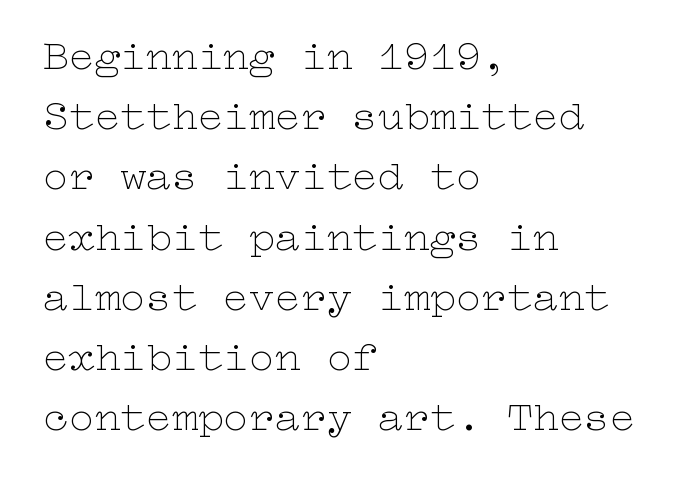
Tracking here is standard; glyphs follow each other at the usual distance. The paragraph shown leans on its left margin. Students, observe: this is what conventionally led text looks like. Bold? No — there's no thickening of the strokes.
